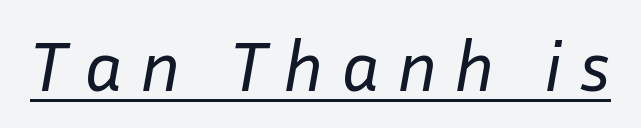
The glyphs are accompanied by a horizontal stroke just below them. The type is letterspaced generously, with wide tracking. Weight: in the light-to-regular range. Is the type slanted? Yes — the strokes lean at a clear angle. This sample has the flowing, uneven cadence of proportional lettering.
